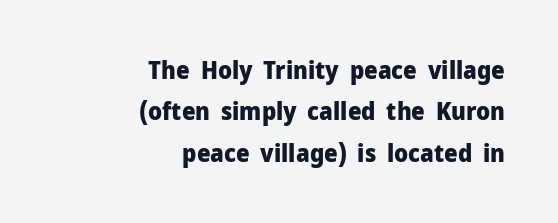
No extra tracking has been applied to these lines. Chunky letters — that's bold for sure. Do the letters lean? They stand straight. The baseline area is clear.
